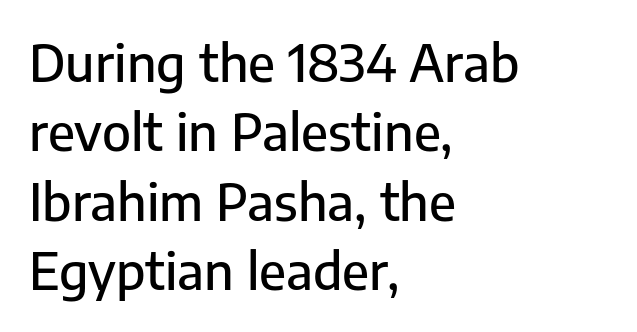
Q: Is the text italic (slanted)? A: No, it is upright.
Q: Is the typeface a serif or a sans-serif typeface? A: Sans-serif.
Q: Is the text underlined? A: No.
Q: How is the paragraph aligned? A: Left-aligned.
Q: Is the spacing between letters normal or unusually wide? A: Normal.
Q: Is the spacing between lines tight, normal or loose? A: Normal.
Q: Width (condensed, normal, or wide)? A: Normal.
Q: Stroke contrast? A: Low.
Q: x-height? A: Medium.
Q: Monospaced? A: No.
